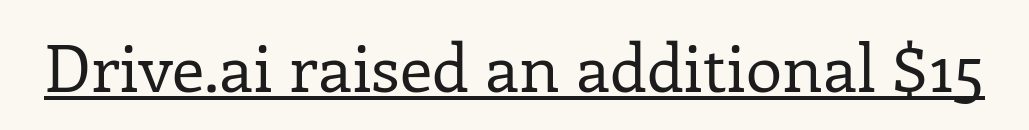
The image shows 66 px regular-weight serif type, upright; set normal letter spacing, underlined; low stroke contrast and a medium x-height.
